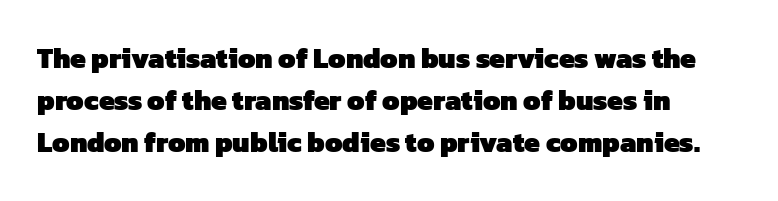
Q: Is the text bold? A: Yes.
Q: Is the typeface a serif or a sans-serif typeface? A: Sans-serif.
Q: Is the text underlined? A: No.
Q: How is the paragraph aligned? A: Left-aligned.
Q: Is the spacing between letters normal or unusually wide? A: Normal.
Q: Is the spacing between lines tight, normal or loose? A: Normal.
Q: Width (condensed, normal, or wide)? A: Normal.
Q: Stroke contrast? A: Low.
Q: x-height? A: Medium.
Q: Monospaced? A: No.
